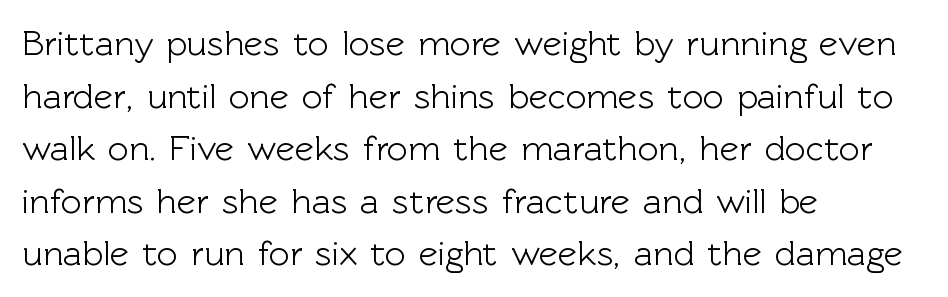
{"serif": "no", "italic": "no", "width": "normal", "x_height": "medium", "monospaced": "no", "underline": "no", "align": "left", "line_spacing": "normal", "line_spacing_ratio": 1.46, "letter_spacing": "normal", "letter_spacing_em": 0.0, "glyph_px": 36}
